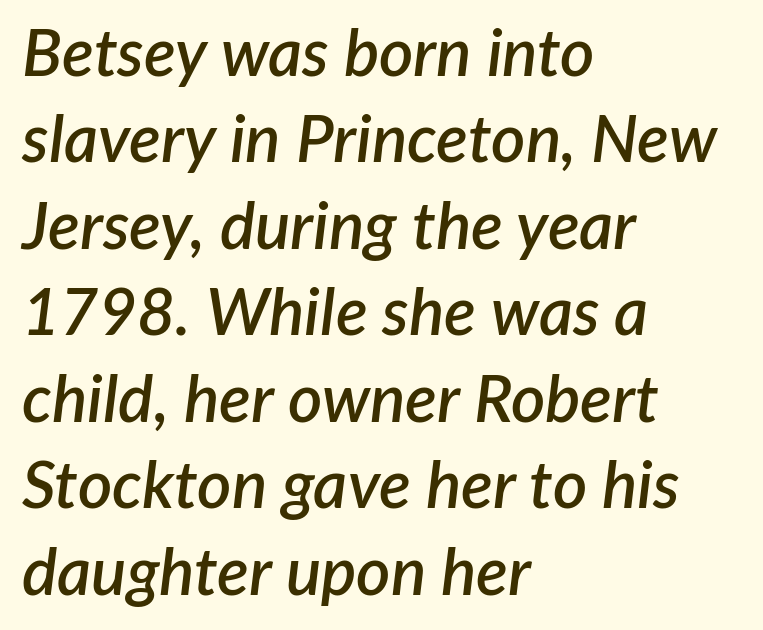
Q: Is the text bold? A: Semi-bold.
Q: Is the text italic (slanted)? A: Yes, it leans right by about 7 degrees.
Q: Is the text underlined? A: No.
Q: How is the paragraph aligned? A: Left-aligned.
Q: Is the spacing between letters normal or unusually wide? A: Normal.
Q: Is the spacing between lines tight, normal or loose? A: Normal.
Q: Width (condensed, normal, or wide)? A: Normal.
Q: Stroke contrast? A: Low.
Q: x-height? A: Medium.
Q: Monospaced? A: No.
